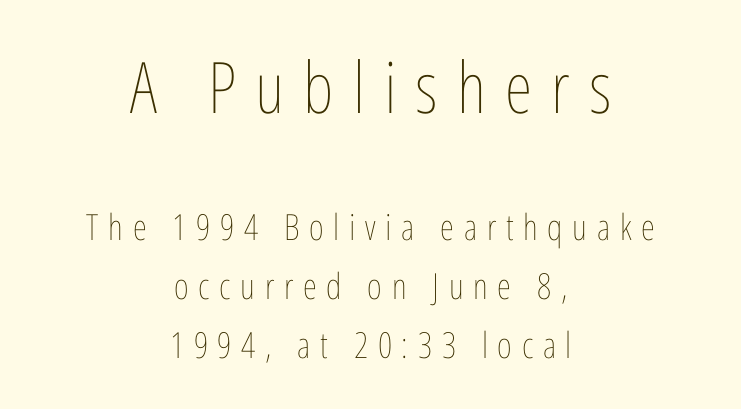
Q: Is the text bold? A: No.
Q: Is the text italic (slanted)? A: No, it is upright.
Q: Is the text underlined? A: No.
Q: How is the paragraph aligned? A: Centered.
Q: Is the spacing between letters normal or unusually wide? A: Unusually wide.
Q: Is the spacing between lines tight, normal or loose? A: Normal.
Q: Which block of text is set in a larger size, the first (top) or the second (bottom)? A: The first (top) one.
Q: Width (condensed, normal, or wide)? A: Condensed.
Q: Stroke contrast? A: Low.
Q: x-height? A: Medium.
Q: Monospaced? A: No.
